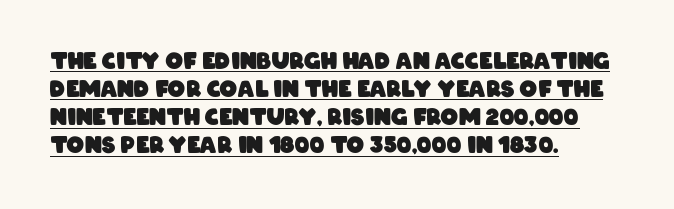
The image shows 22 px bold type; set left-aligned, normal line spacing (1.28x), normal letter spacing, underlined.
